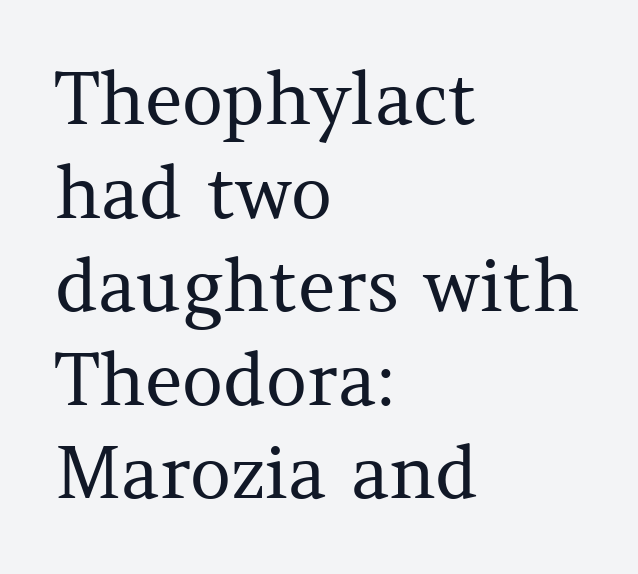
The image shows 72 px regular-weight serif type, upright; set left-aligned, normal line spacing (1.3x), normal letter spacing, not underlined; medium stroke contrast and a medium x-height.
